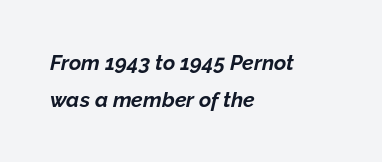
{"italic": "yes", "lean": "right", "slant_degrees": 12, "bold": "yes", "underline": "no", "align": "left", "line_spacing_ratio": 1.75, "letter_spacing": "normal", "letter_spacing_em": 0.0, "glyph_px": 21}
